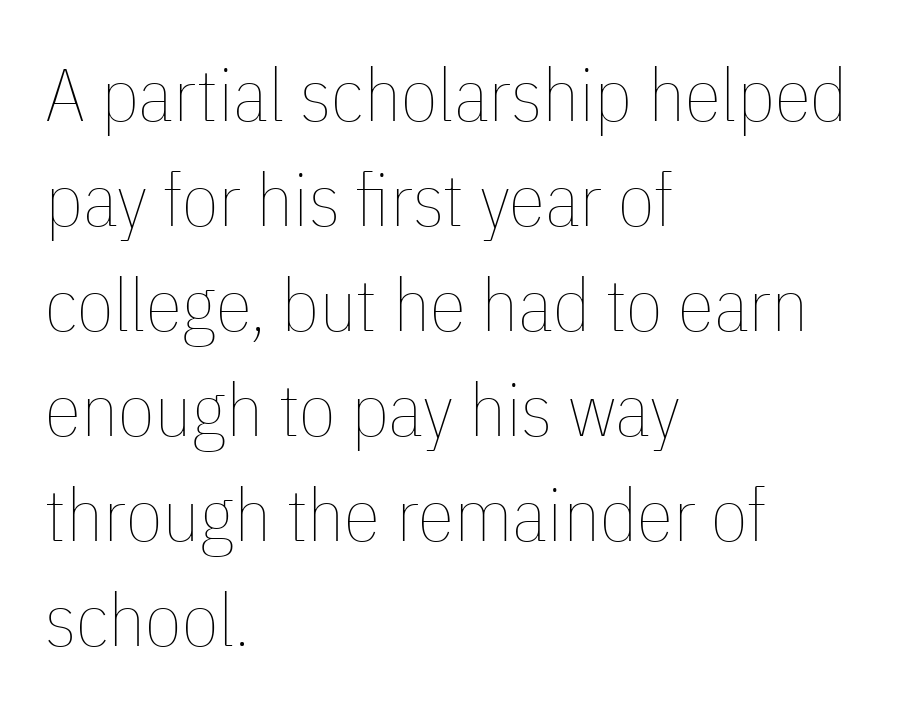
Q: Is the text bold? A: No.
Q: Is the text italic (slanted)? A: No, it is upright.
Q: Is the text underlined? A: No.
Q: How is the paragraph aligned? A: Left-aligned.
Q: Is the spacing between letters normal or unusually wide? A: Normal.
Q: Is the spacing between lines tight, normal or loose? A: Normal.
Q: Width (condensed, normal, or wide)? A: Condensed.
Q: Stroke contrast? A: Low.
Q: x-height? A: Medium.
Q: Monospaced? A: No.
